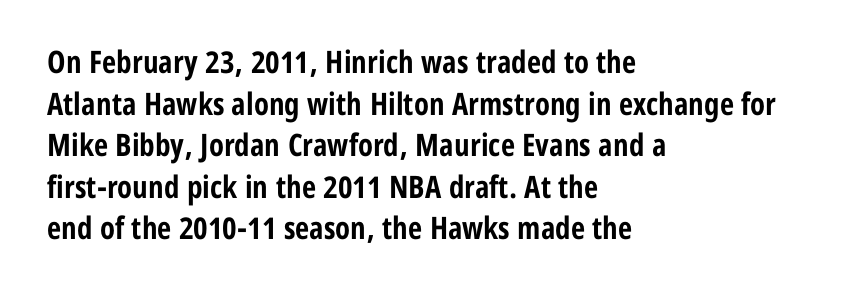
Q: Is the text bold? A: Yes.
Q: Is the text italic (slanted)? A: No, it is upright.
Q: Is the typeface a serif or a sans-serif typeface? A: Sans-serif.
Q: Is the text underlined? A: No.
Q: How is the paragraph aligned? A: Left-aligned.
Q: Is the spacing between letters normal or unusually wide? A: Normal.
Q: Is the spacing between lines tight, normal or loose? A: Normal.
Q: Width (condensed, normal, or wide)? A: Condensed.
Q: Stroke contrast? A: Low.
Q: x-height? A: Medium.
Q: Monospaced? A: No.
